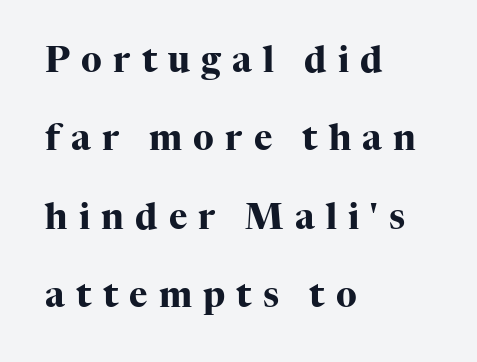
Think of a printed novel: that variable character pitch is what you see here. A great deal of white space separates one row of letters from the next. The rag falls on the right side of this text block. Decoration check: the copy has no underline.
